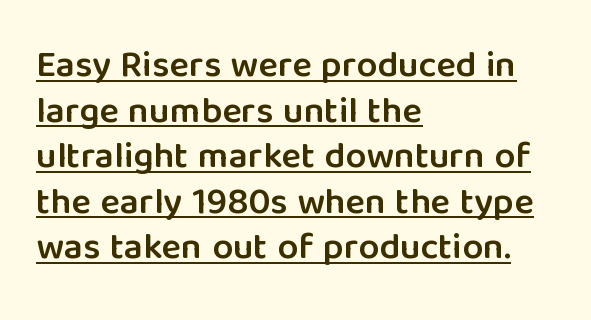
Q: Is the text bold? A: Semi-bold.
Q: Is the text italic (slanted)? A: No, it is upright.
Q: Is the typeface a serif or a sans-serif typeface? A: Sans-serif.
Q: Is the text underlined? A: Yes.
Q: How is the paragraph aligned? A: Left-aligned.
Q: Is the spacing between letters normal or unusually wide? A: Normal.
Q: Width (condensed, normal, or wide)? A: Normal.
Q: Stroke contrast? A: Low.
Q: x-height? A: Medium.
Q: Monospaced? A: No.
